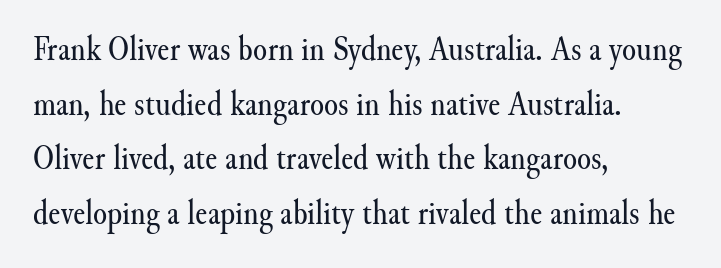
{"serif": "yes", "italic": "no", "bold": "no", "weight": "regular", "width": "normal", "stroke_contrast": "medium", "x_height": "small", "monospaced": "no", "underline": "no", "align": "left", "line_spacing": "normal", "line_spacing_ratio": 1.52, "letter_spacing": "normal", "letter_spacing_em": 0.0, "glyph_px": 36}
